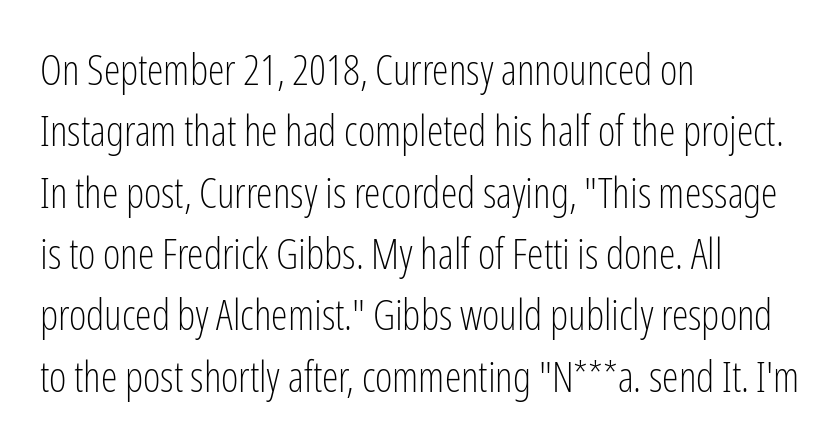
{"serif": "no", "italic": "no", "bold": "no", "weight": "light", "width": "condensed", "stroke_contrast": "low", "x_height": "medium", "monospaced": "no", "underline": "no", "align": "left", "line_spacing": "normal", "line_spacing_ratio": 1.46, "letter_spacing": "normal", "letter_spacing_em": 0.0, "glyph_px": 42}
